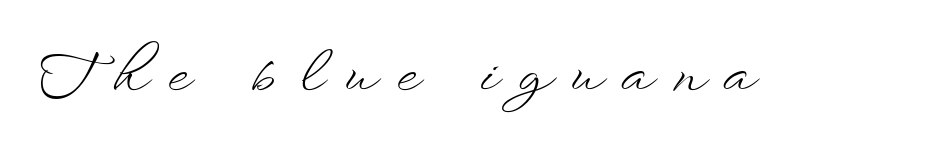
The image shows 55 px light, wide type; set unusually wide letter spacing (+0.38 em), not underlined; low stroke contrast and a small x-height.
